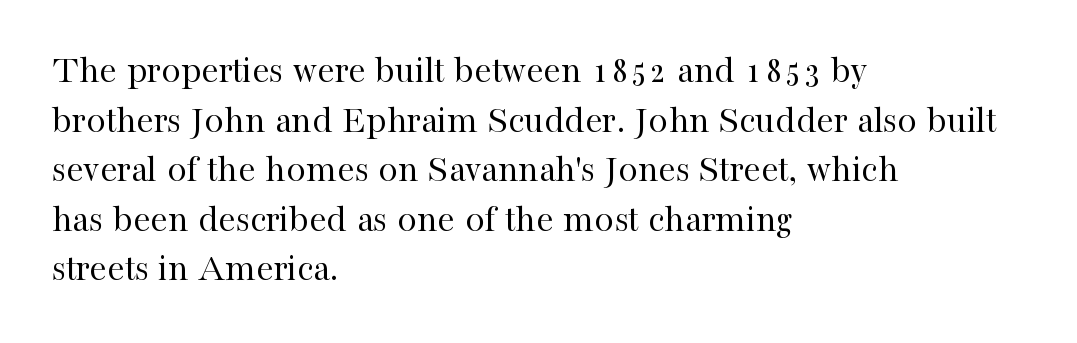
Q: Is the text bold? A: No.
Q: Is the text italic (slanted)? A: No, it is upright.
Q: Is the typeface a serif or a sans-serif typeface? A: Serif.
Q: Is the text underlined? A: No.
Q: How is the paragraph aligned? A: Left-aligned.
Q: Is the spacing between letters normal or unusually wide? A: Normal.
Q: Is the spacing between lines tight, normal or loose? A: Normal.
Q: Width (condensed, normal, or wide)? A: Normal.
Q: Stroke contrast? A: High.
Q: x-height? A: Medium.
Q: Monospaced? A: No.
